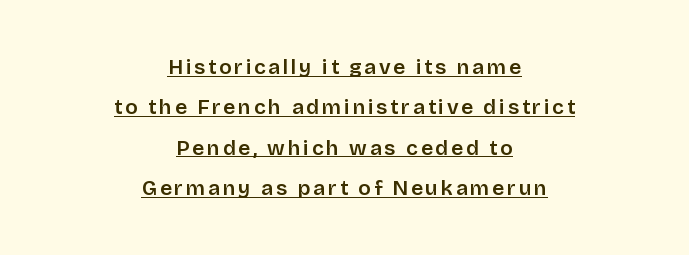
The image shows 21 px text type, upright; set centered, loose line spacing (1.92x), underlined.
